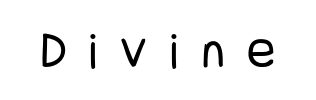
Q: Is the text bold? A: No.
Q: Is the text italic (slanted)? A: No, it is upright.
Q: Is the typeface a serif or a sans-serif typeface? A: Sans-serif.
Q: Is the text underlined? A: No.
Q: Is the spacing between letters normal or unusually wide? A: Unusually wide.
Q: Width (condensed, normal, or wide)? A: Condensed.
Q: Stroke contrast? A: Low.
Q: x-height? A: Large.
